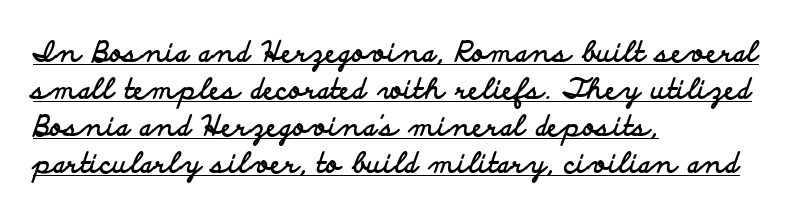
This block has exactly the height ordinary leading produces. You could call the tracking neutral — neither tight nor loose. You could not count columns in this text — the font is proportionally spaced.
